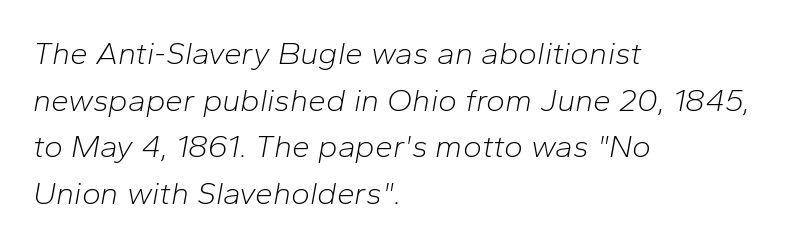
{"italic": "yes", "lean": "right", "slant_degrees": 10, "bold": "no", "weight": "light", "width": "normal", "stroke_contrast": "low", "x_height": "medium", "monospaced": "no", "underline": "no", "align": "left", "line_spacing": "normal", "line_spacing_ratio": 1.46, "letter_spacing": "normal", "letter_spacing_em": 0.0, "glyph_px": 32}
